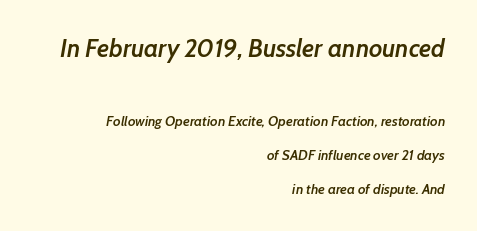
These lines stand farther apart than default settings would place them. The letters are slanted; this is an italic face. The passage shown has conventional tracking throughout. The strip under each line holds only bare page. The compositor pushed each line to the right boundary. Type size steps down from the first block to the second.
